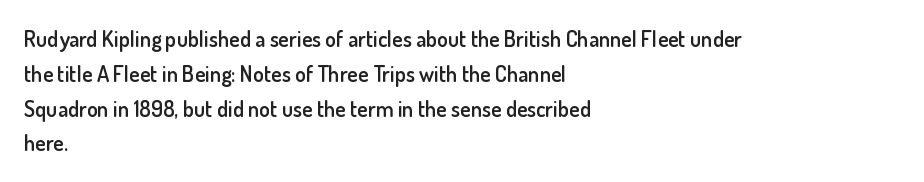
{"italic": "no", "bold": "semi", "underline": "no", "align": "left", "line_spacing": "normal", "line_spacing_ratio": 1.58, "letter_spacing": "normal", "letter_spacing_em": 0.0, "glyph_px": 22}
